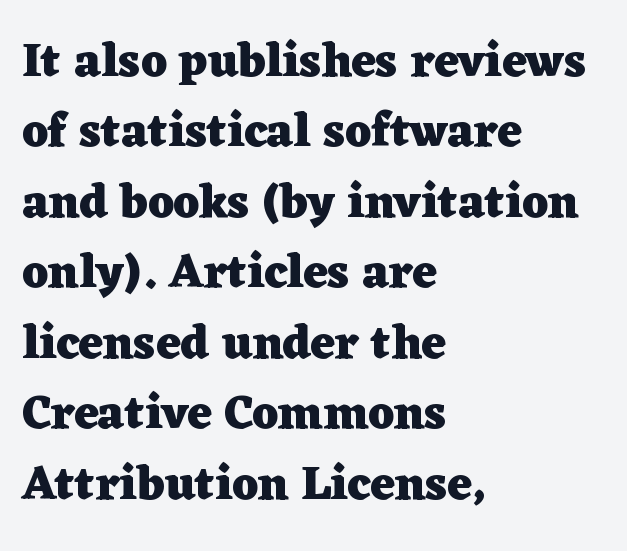
The vertical gap from one line to the next is medium. Glyph-to-glyph distance matches everyday printed text. A typesetter would call this proportional, since set widths differ per character. A typesetter would mark this as roman, not italic. Teacher's note: observe the even left margin — that is flush-left alignment. The specimen omits any rule beneath the text block's lines.
